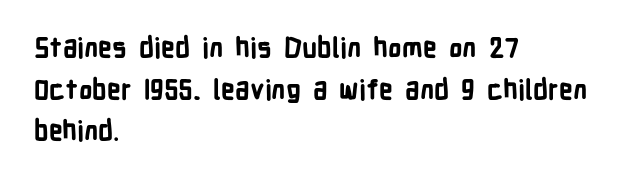
Q: Is the text bold? A: Yes.
Q: Is the text italic (slanted)? A: No, it is upright.
Q: Is the text underlined? A: No.
Q: How is the paragraph aligned? A: Left-aligned.
Q: Is the spacing between letters normal or unusually wide? A: Normal.
Q: Is the spacing between lines tight, normal or loose? A: Normal.
